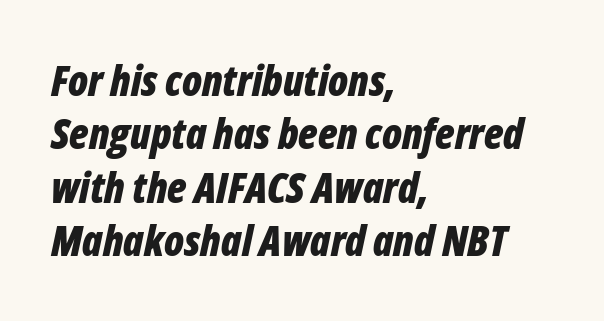
Q: Is the text bold? A: Yes.
Q: Is the text italic (slanted)? A: Yes, it leans right by about 12 degrees.
Q: Is the text underlined? A: No.
Q: How is the paragraph aligned? A: Left-aligned.
Q: Is the spacing between letters normal or unusually wide? A: Normal.
Q: Is the spacing between lines tight, normal or loose? A: Normal.
Q: Width (condensed, normal, or wide)? A: Condensed.
Q: Stroke contrast? A: Low.
Q: x-height? A: Medium.
Q: Monospaced? A: No.
